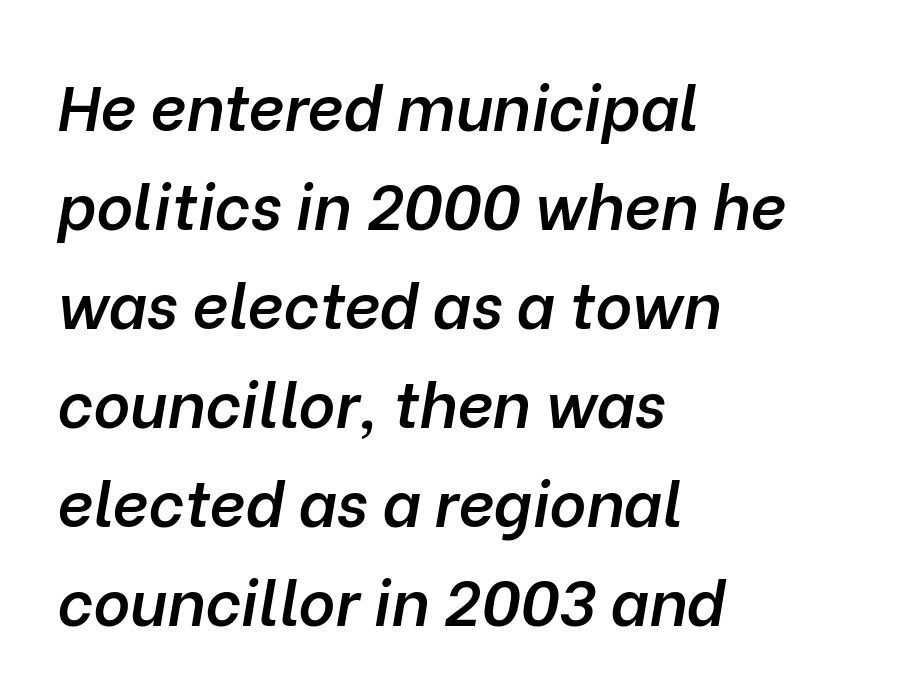
Q: Is the text bold? A: Semi-bold.
Q: Is the text italic (slanted)? A: Yes, it leans right by about 10 degrees.
Q: Is the text underlined? A: No.
Q: How is the paragraph aligned? A: Left-aligned.
Q: Is the spacing between letters normal or unusually wide? A: Normal.
Q: Is the spacing between lines tight, normal or loose? A: Normal.
Q: Width (condensed, normal, or wide)? A: Normal.
Q: Stroke contrast? A: Low.
Q: x-height? A: Medium.
Q: Monospaced? A: No.
